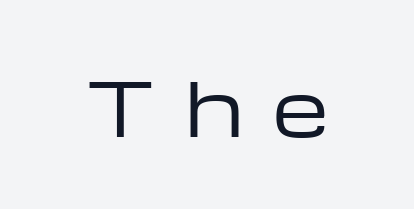
Plain, unruled lines of type. These lines are rendered in a variable-pitch font. Examine the stroke ends and you'll find no serifs. Ink coverage per letter is moderate at most. Words appear elongated and porous because spacing is wide.
